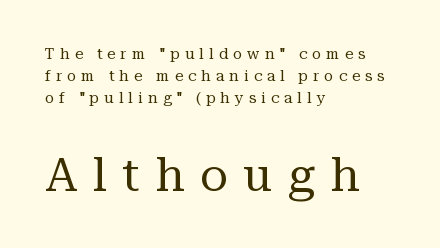
Q: Is the text bold? A: No.
Q: Is the text italic (slanted)? A: No, it is upright.
Q: Is the typeface a serif or a sans-serif typeface? A: Serif.
Q: Is the text underlined? A: No.
Q: How is the paragraph aligned? A: Left-aligned.
Q: Is the spacing between letters normal or unusually wide? A: Unusually wide.
Q: Is the spacing between lines tight, normal or loose? A: Normal.
Q: Which block of text is set in a larger size, the first (top) or the second (bottom)? A: The second (bottom) one.
Q: Width (condensed, normal, or wide)? A: Normal.
Q: Stroke contrast? A: Medium.
Q: x-height? A: Medium.
Q: Monospaced? A: No.
